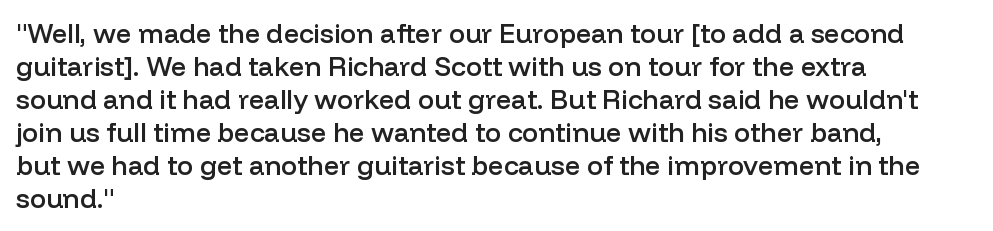
The compositor pushed each line to the left boundary. The space beneath each line is pristine and unruled. Moderately thickened strokes mark this as semibold type. Letter spacing: default. Quick note: not italic, upright.
